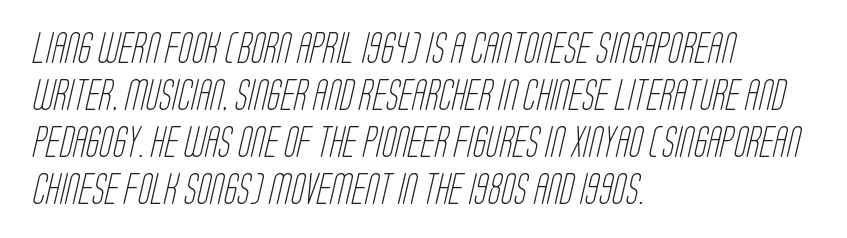
The rendering uses natural spacing where letterforms have individual widths. The typesetting does not lean heavy: it is not bold. Compared with typical body copy, the letter spacing here is the same. The text block is weighted toward the left margin, trailing off unevenly rightward. The characters display no serif detailing; their extremities are plain. Unmarked baselines from the first word to the last.
